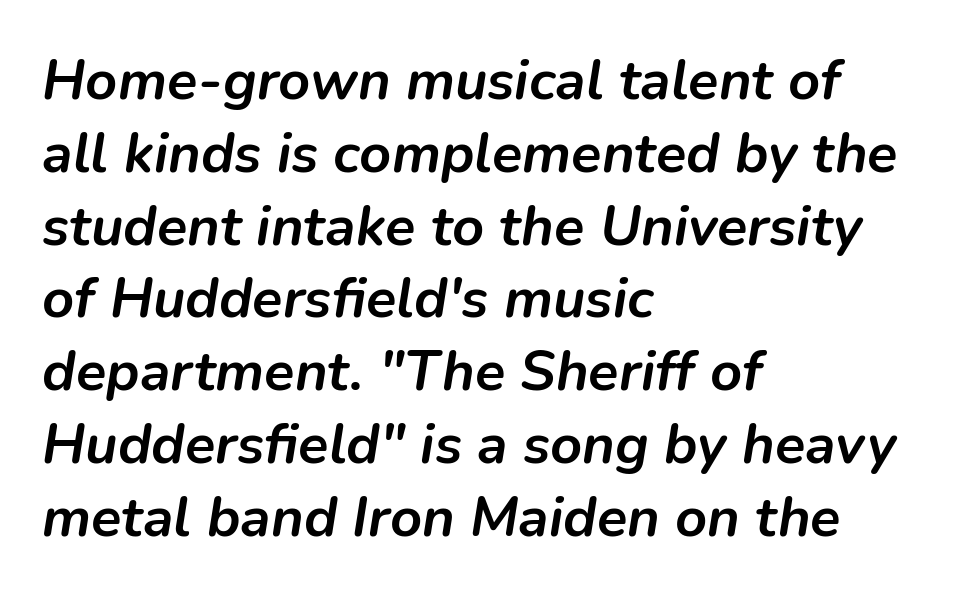
Q: Is the text bold? A: Yes.
Q: Is the text italic (slanted)? A: Yes, it leans right by about 9 degrees.
Q: Is the text underlined? A: No.
Q: How is the paragraph aligned? A: Left-aligned.
Q: Is the spacing between letters normal or unusually wide? A: Normal.
Q: Is the spacing between lines tight, normal or loose? A: Normal.
Q: Width (condensed, normal, or wide)? A: Normal.
Q: Stroke contrast? A: Low.
Q: x-height? A: Medium.
Q: Monospaced? A: No.
